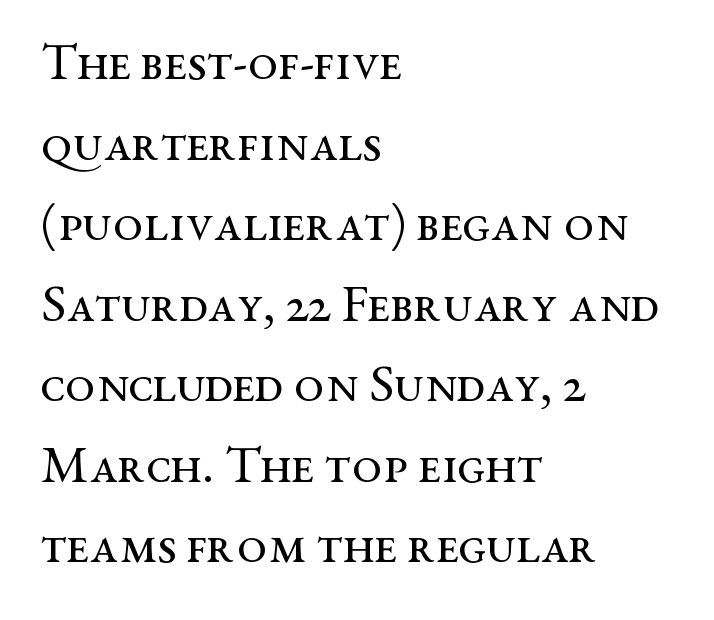
{"serif": "yes", "italic": "no", "bold": "no", "weight": "regular", "width": "wide", "stroke_contrast": "medium", "x_height": "medium", "monospaced": "no", "underline": "no", "align": "left", "line_spacing": "normal", "line_spacing_ratio": 1.52, "letter_spacing": "normal", "letter_spacing_em": 0.0, "glyph_px": 53}
